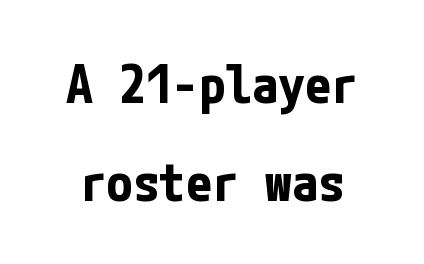
{"serif": "no", "italic": "no", "bold": "yes", "weight": "bold", "width": "condensed", "stroke_contrast": "low", "x_height": "medium", "underline": "no", "line_spacing_ratio": 1.84, "letter_spacing": "normal", "letter_spacing_em": 0.0, "glyph_px": 53}
